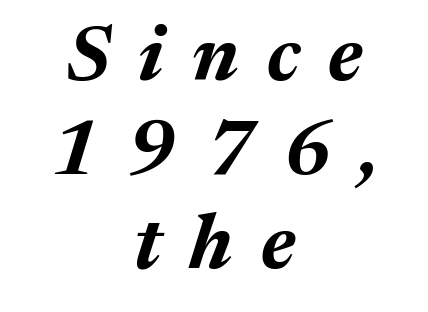
Q: Is the text bold? A: Yes.
Q: Is the text italic (slanted)? A: Yes, it leans right by about 17 degrees.
Q: Is the text underlined? A: No.
Q: How is the paragraph aligned? A: Centered.
Q: Is the spacing between letters normal or unusually wide? A: Unusually wide.
Q: Width (condensed, normal, or wide)? A: Normal.
Q: Stroke contrast? A: Medium.
Q: x-height? A: Medium.
Q: Monospaced? A: No.
